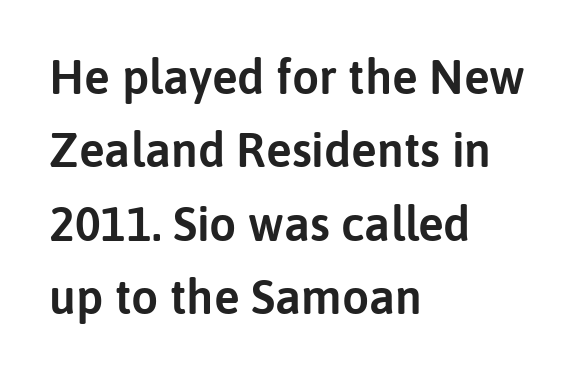
The image shows 48 px sans-serif type, upright; set left-aligned, normal line spacing (1.53x), normal letter spacing, not underlined; low stroke contrast and a medium x-height.
